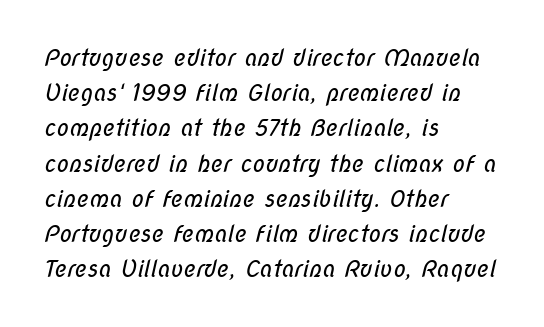
The image shows 23 px text type; set left-aligned, normal line spacing (1.53x), normal letter spacing, not underlined.
